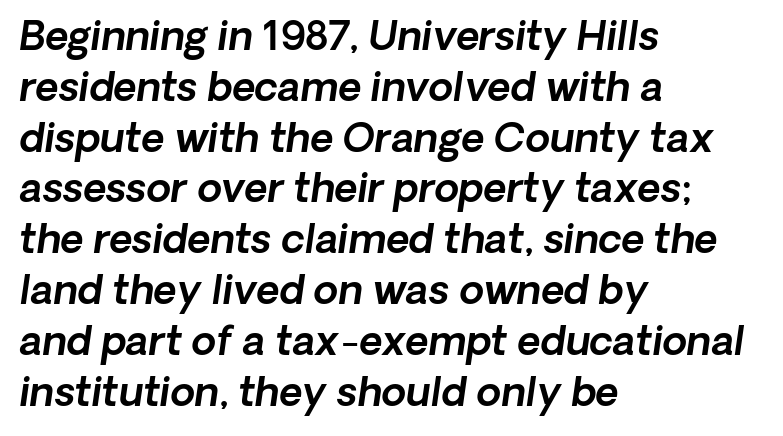
The image shows 40 px text type, italic (leaning right); set left-aligned, normal line spacing (1.27x), normal letter spacing, not underlined; a medium x-height.
